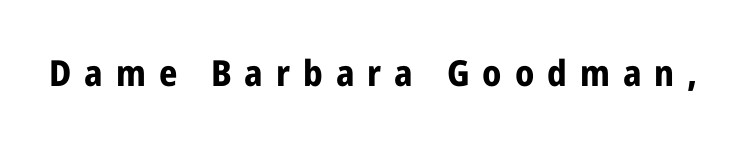
{"serif": "no", "italic": "no", "bold": "yes", "weight": "bold", "width": "condensed", "stroke_contrast": "low", "x_height": "medium", "monospaced": "no", "underline": "no", "letter_spacing": "wide", "letter_spacing_em": 0.36, "glyph_px": 36}
